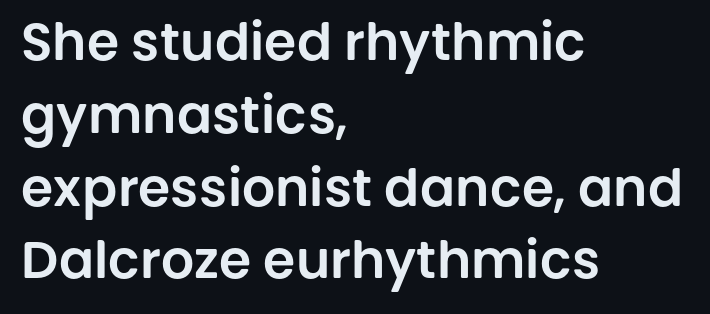
The image shows 52 px sans-serif type, upright; set left-aligned, normal line spacing (1.4x), normal letter spacing, not underlined; low stroke contrast and a large x-height.
